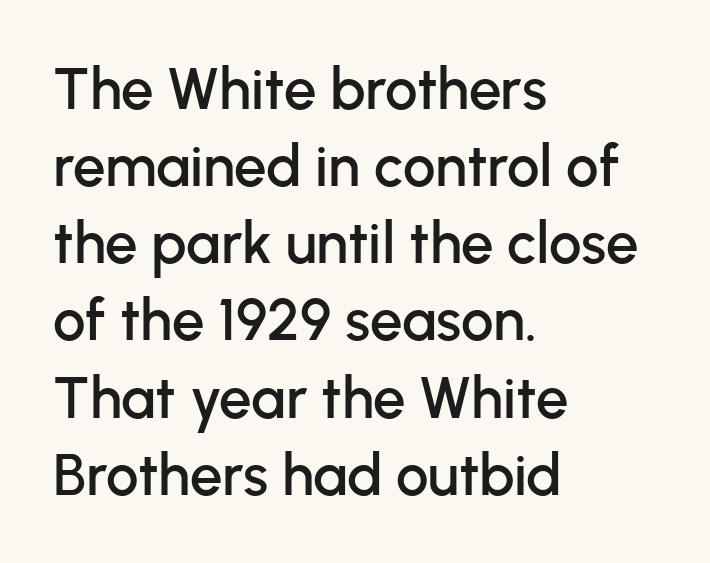
Q: Is the text italic (slanted)? A: No, it is upright.
Q: Is the typeface a serif or a sans-serif typeface? A: Sans-serif.
Q: Is the text underlined? A: No.
Q: How is the paragraph aligned? A: Left-aligned.
Q: Is the spacing between letters normal or unusually wide? A: Normal.
Q: Is the spacing between lines tight, normal or loose? A: Normal.
Q: Width (condensed, normal, or wide)? A: Normal.
Q: Stroke contrast? A: Low.
Q: x-height? A: Medium.
Q: Monospaced? A: No.
